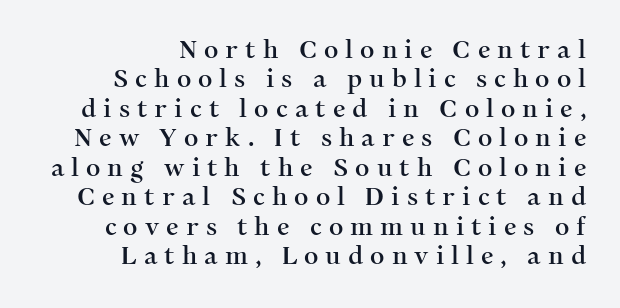
What stands out about the letter spacing? Its width — letters are far apart. The axis of the letterforms is exactly vertical. No word sits above an underline. The text block is weighted toward the right margin, trailing off unevenly leftward.
